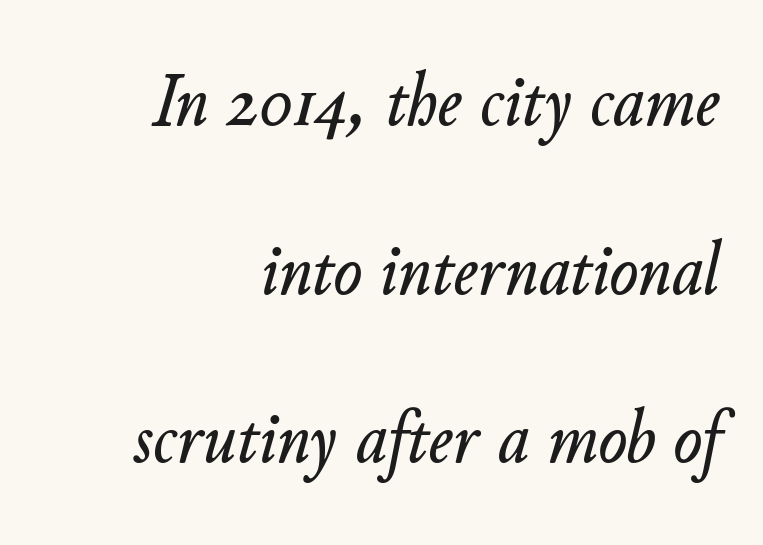
Q: Is the text italic (slanted)? A: Yes, it leans right by about 11 degrees.
Q: Is the text underlined? A: No.
Q: How is the paragraph aligned? A: Right-aligned.
Q: Is the spacing between letters normal or unusually wide? A: Normal.
Q: Is the spacing between lines tight, normal or loose? A: Loose.
Q: Width (condensed, normal, or wide)? A: Normal.
Q: Stroke contrast? A: Low.
Q: x-height? A: Small.
Q: Monospaced? A: No.
